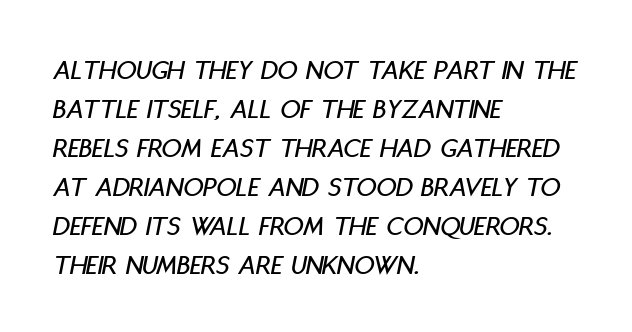
Q: Is the text italic (slanted)? A: Yes, it leans right by about 11 degrees.
Q: Is the text underlined? A: No.
Q: How is the paragraph aligned? A: Left-aligned.
Q: Is the spacing between letters normal or unusually wide? A: Normal.
Q: Is the spacing between lines tight, normal or loose? A: Normal.
Q: Width (condensed, normal, or wide)? A: Condensed.
Q: Stroke contrast? A: Low.
Q: x-height? A: Large.
Q: Monospaced? A: No.
